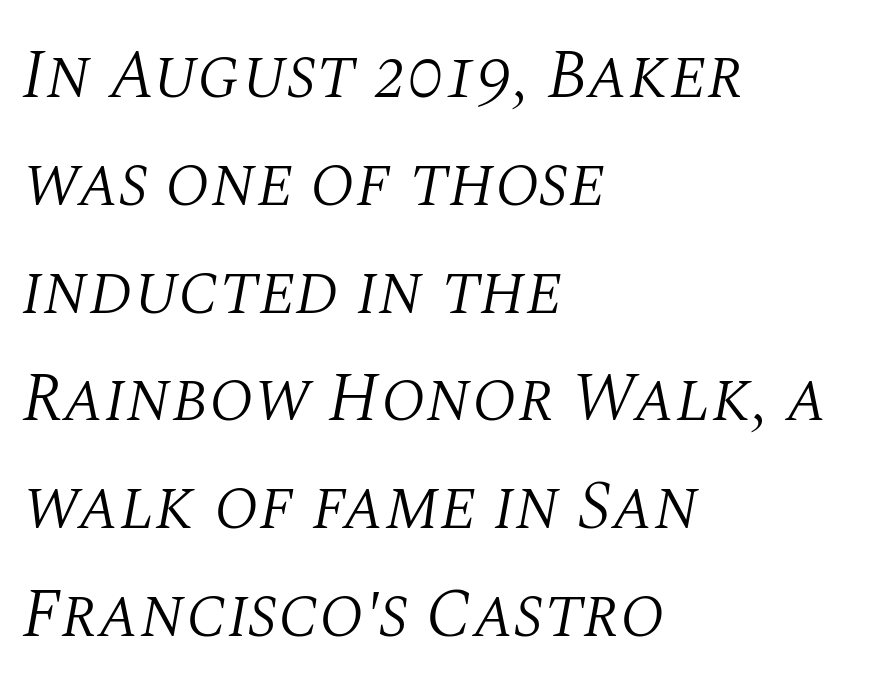
Q: Is the text bold? A: No.
Q: Is the text italic (slanted)? A: Yes, it leans right by about 10 degrees.
Q: Is the typeface a serif or a sans-serif typeface? A: Serif.
Q: Is the text underlined? A: No.
Q: How is the paragraph aligned? A: Left-aligned.
Q: Is the spacing between letters normal or unusually wide? A: Normal.
Q: Is the spacing between lines tight, normal or loose? A: Normal.
Q: Width (condensed, normal, or wide)? A: Normal.
Q: Stroke contrast? A: Medium.
Q: x-height? A: Large.
Q: Monospaced? A: No.
